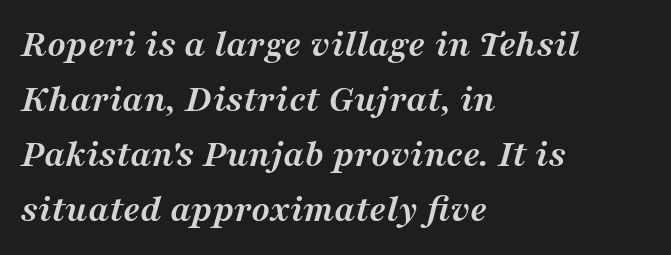
The image shows 39 px semibold serif type, italic (leaning right); set left-aligned, normal line spacing (1.41x), normal letter spacing, not underlined; medium stroke contrast and a medium x-height.
